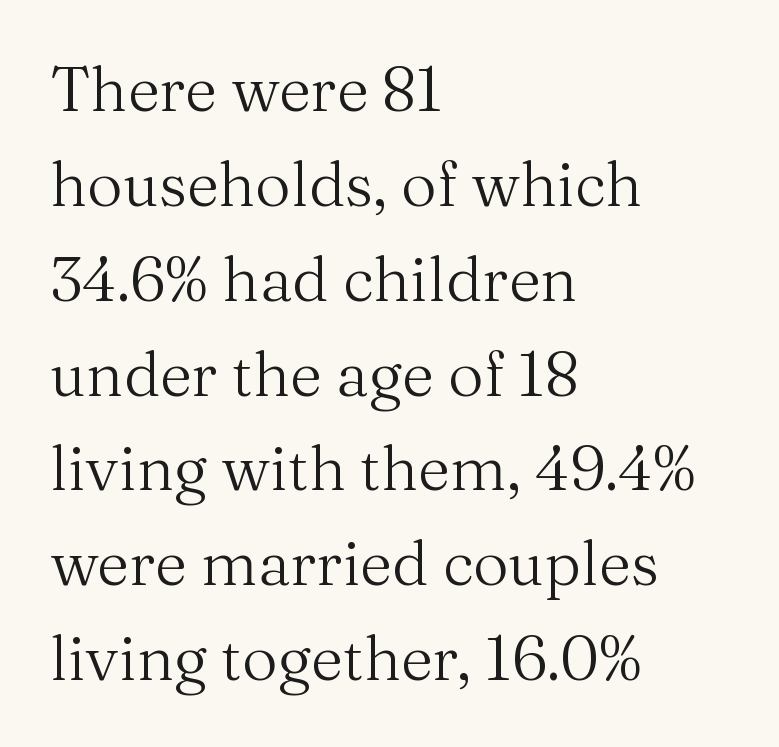
The image shows 62 px regular-weight serif type, upright; set left-aligned, normal line spacing (1.53x), normal letter spacing, not underlined; medium stroke contrast and a medium x-height.
